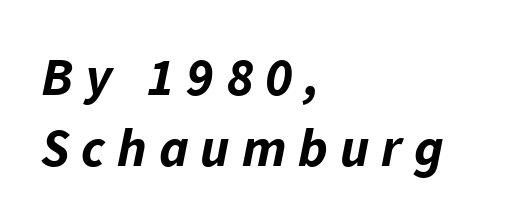
{"italic": "yes", "lean": "right", "slant_degrees": 11, "bold": "yes", "weight": "bold", "width": "normal", "stroke_contrast": "low", "x_height": "medium", "monospaced": "no", "underline": "no", "align": "left", "line_spacing": "normal", "line_spacing_ratio": 1.31, "letter_spacing": "wide", "letter_spacing_em": 0.22, "glyph_px": 54}
